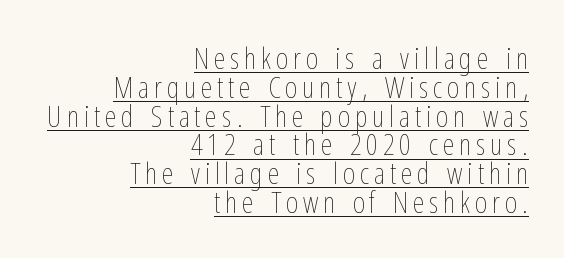
{"italic": "no", "bold": "no", "weight": "thin", "width": "condensed", "stroke_contrast": "low", "x_height": "medium", "monospaced": "no", "underline": "yes", "align": "right", "line_spacing": "tight", "line_spacing_ratio": 0.96, "glyph_px": 30}
